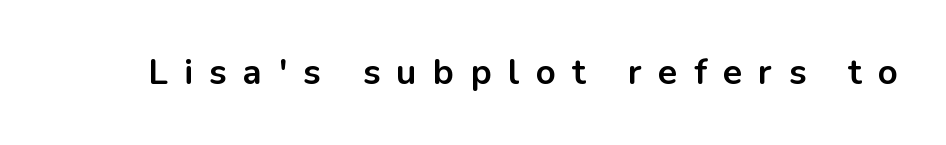
Q: Is the text bold? A: Yes.
Q: Is the text italic (slanted)? A: No, it is upright.
Q: Is the typeface a serif or a sans-serif typeface? A: Sans-serif.
Q: Is the text underlined? A: No.
Q: Is the spacing between letters normal or unusually wide? A: Unusually wide.
Q: Width (condensed, normal, or wide)? A: Normal.
Q: Stroke contrast? A: Low.
Q: x-height? A: Medium.
Q: Monospaced? A: No.
